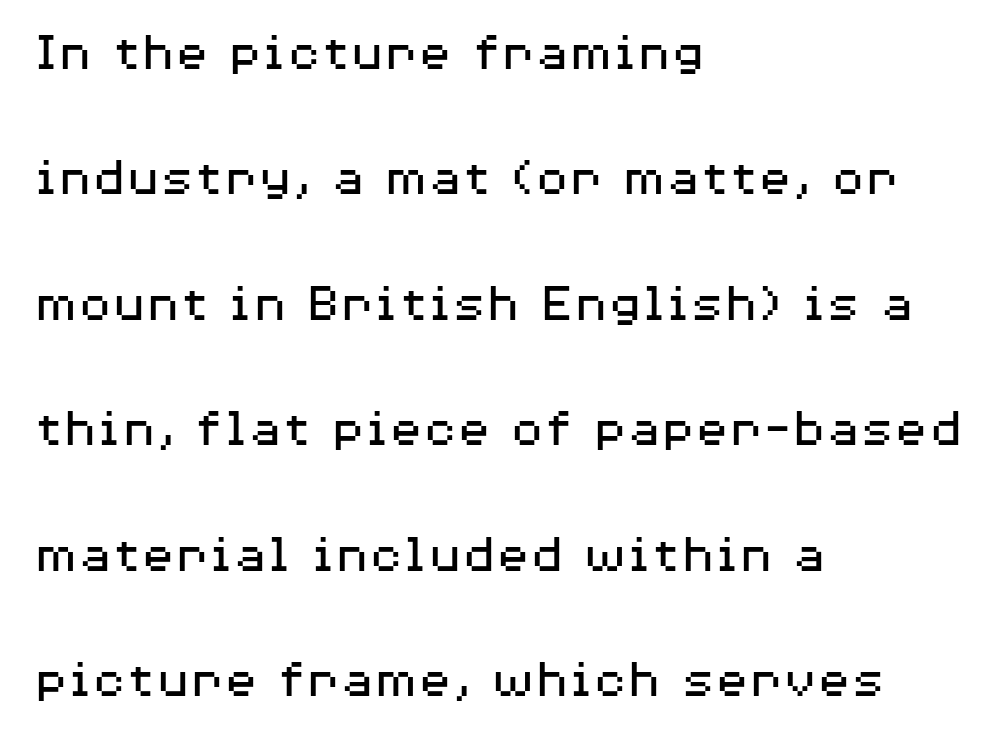
The image shows 56 px regular-weight, wide sans-serif type, upright; set left-aligned, loose line spacing (2.24x), normal letter spacing, not underlined; medium stroke contrast and a medium x-height.
